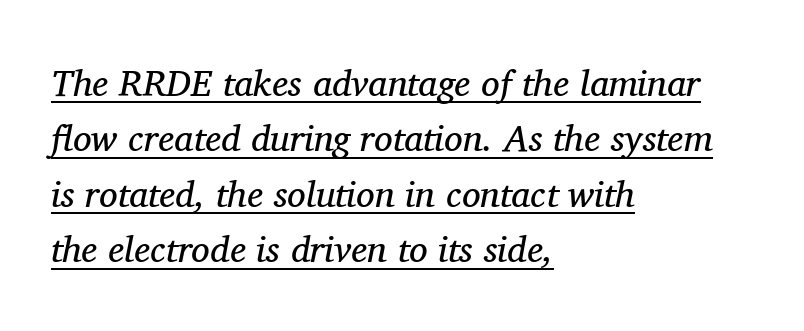
The lines in this sample share a left origin and differ only in where they stop. Interline gaps are of average width in this sample. There's an unmistakable incline to the writing here. No heavy texture on the line: the type isn't bold. Here the glyphs are tracked normally, forming tight word shapes. The specimen includes a rule beneath the text block's lines.
